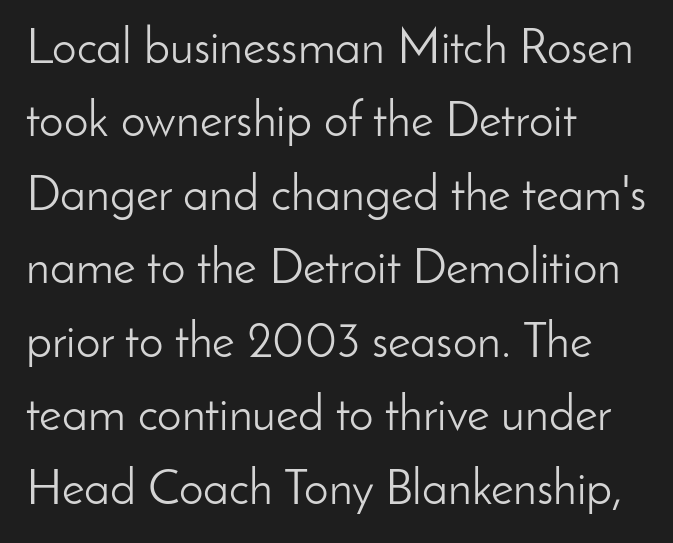
The image shows 49 px light sans-serif type, upright; set left-aligned, normal line spacing (1.5x), normal letter spacing, not underlined; low stroke contrast and a small x-height.
